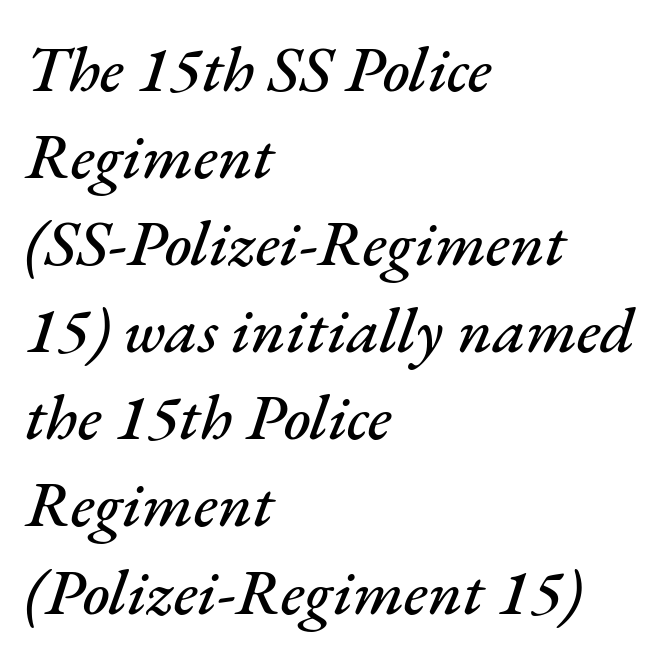
Q: Is the text italic (slanted)? A: Yes, it leans right by about 17 degrees.
Q: Is the text underlined? A: No.
Q: How is the paragraph aligned? A: Left-aligned.
Q: Is the spacing between letters normal or unusually wide? A: Normal.
Q: Is the spacing between lines tight, normal or loose? A: Normal.
Q: Width (condensed, normal, or wide)? A: Normal.
Q: Stroke contrast? A: Medium.
Q: x-height? A: Small.
Q: Monospaced? A: No.
